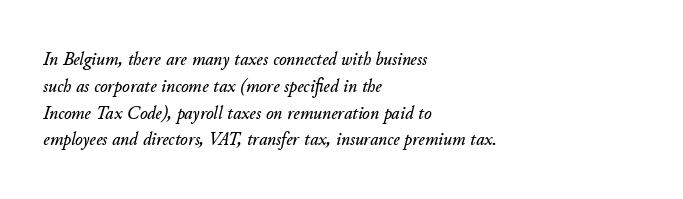
{"italic": "yes", "lean": "right", "slant_degrees": 11, "underline": "no", "align": "left", "line_spacing": "normal", "line_spacing_ratio": 1.34, "letter_spacing": "normal", "letter_spacing_em": 0.0, "glyph_px": 20}
